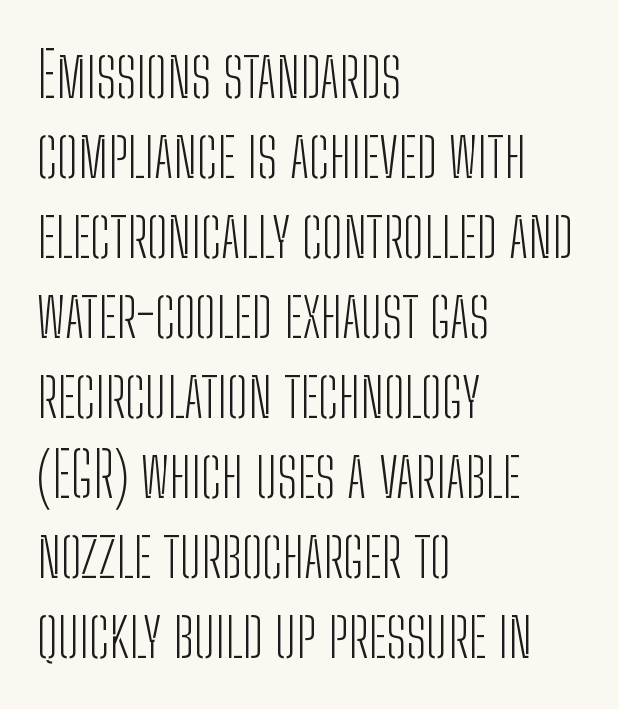
{"serif": "no", "italic": "no", "bold": "no", "weight": "light", "width": "condensed", "stroke_contrast": "low", "x_height": "medium", "monospaced": "no", "underline": "no", "align": "left", "line_spacing": "normal", "line_spacing_ratio": 1.29, "letter_spacing": "normal", "letter_spacing_em": 0.0, "glyph_px": 62}
